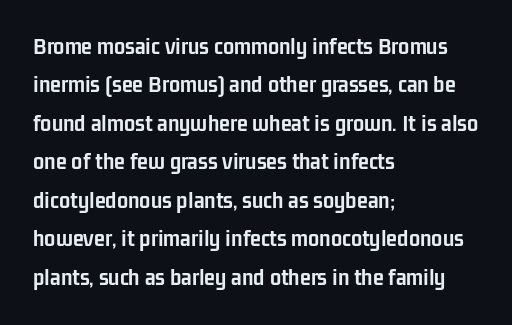
Here the glyphs are tracked normally, forming tight word shapes. Does the weight exceed regular? Yes, all the way to bold. The text block is weighted toward the left margin, trailing off unevenly rightward. Style check: upright. Notice how descenders clear the ascenders below comfortably — that's standard leading. Glance below the letters and you will spot only blank space.
